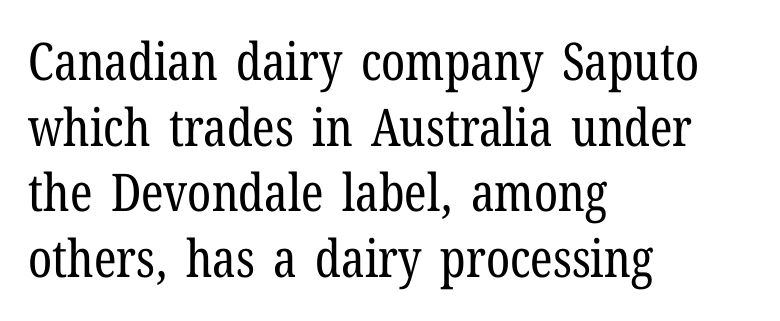
Q: Is the text bold? A: No.
Q: Is the text italic (slanted)? A: No, it is upright.
Q: Is the typeface a serif or a sans-serif typeface? A: Serif.
Q: Is the text underlined? A: No.
Q: How is the paragraph aligned? A: Left-aligned.
Q: Is the spacing between letters normal or unusually wide? A: Normal.
Q: Is the spacing between lines tight, normal or loose? A: Normal.
Q: Width (condensed, normal, or wide)? A: Condensed.
Q: Stroke contrast? A: Low.
Q: x-height? A: Medium.
Q: Monospaced? A: No.
